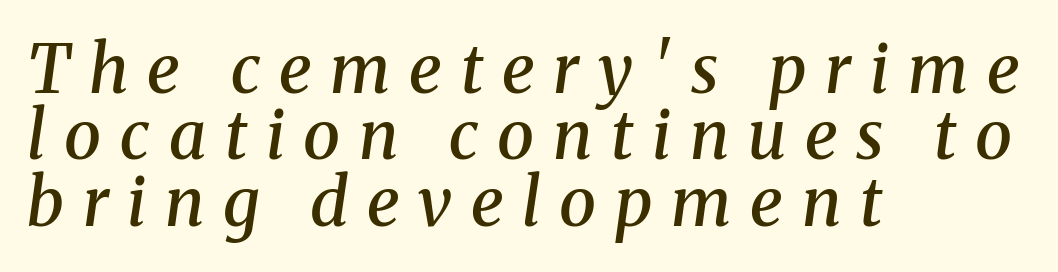
The rendering uses a small line-height, squeezing the rows. The space directly below the letters is spotless. The letters carry serifs — small finishing strokes at the ends of their stems. Moderately thickened strokes mark this as semibold type. Display-style spreading of the glyphs; the letterfit is very open.
